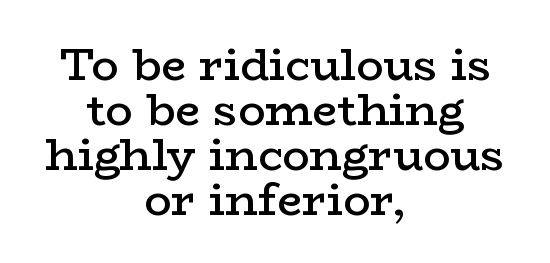
Q: Is the text bold? A: Semi-bold.
Q: Is the text italic (slanted)? A: No, it is upright.
Q: Is the typeface a serif or a sans-serif typeface? A: Serif.
Q: Is the text underlined? A: No.
Q: How is the paragraph aligned? A: Centered.
Q: Is the spacing between letters normal or unusually wide? A: Normal.
Q: Is the spacing between lines tight, normal or loose? A: Tight.
Q: Width (condensed, normal, or wide)? A: Wide.
Q: Stroke contrast? A: Low.
Q: x-height? A: Medium.
Q: Monospaced? A: No.
